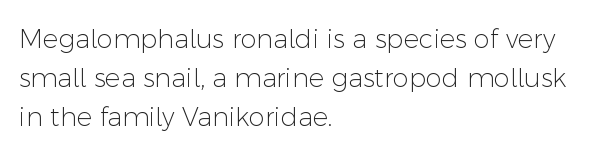
{"italic": "no", "bold": "no", "underline": "no", "align": "left", "line_spacing": "normal", "line_spacing_ratio": 1.5, "letter_spacing": "normal", "letter_spacing_em": 0.0, "glyph_px": 26}
